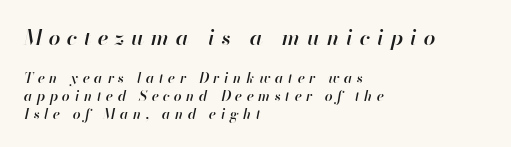
Q: Is the text bold? A: Semi-bold.
Q: Is the text italic (slanted)? A: Yes, it leans right by about 13 degrees.
Q: Is the text underlined? A: No.
Q: How is the paragraph aligned? A: Left-aligned.
Q: Is the spacing between letters normal or unusually wide? A: Unusually wide.
Q: Is the spacing between lines tight, normal or loose? A: Normal.
Q: Which block of text is set in a larger size, the first (top) or the second (bottom)? A: The first (top) one.
